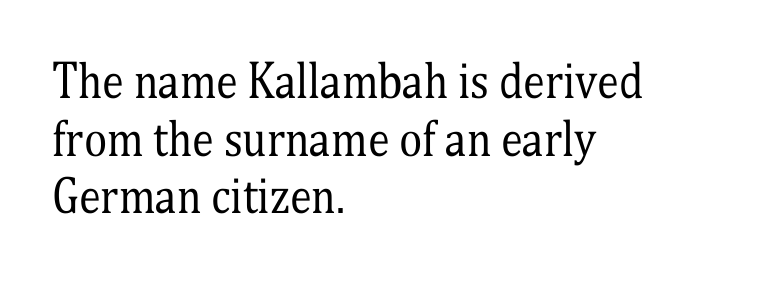
Teacher's note: observe the even left margin — that is flush-left alignment. The specimen omits any rule beneath the text block's lines. The text was rendered using a seriffed face with decorative stroke endings. The passage shown has conventional tracking throughout. The letters advance in unequal steps, a hallmark of proportional type. Designer's note — italics off, roman on.
